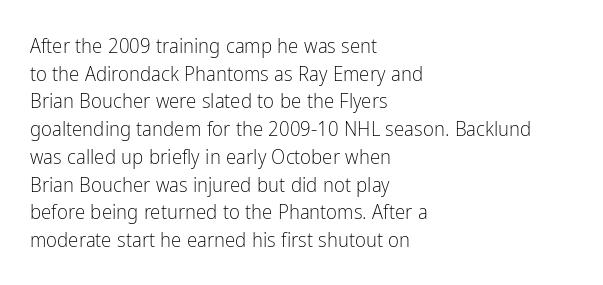
Every stem runs plumb, perpendicular to the baseline. Leftover space on each line is placed entirely after the last word. Check the space under the baseline: it is left empty. This reads as an unemphasized weight, regular at the heaviest. Caption: standard tracking, unaltered.
